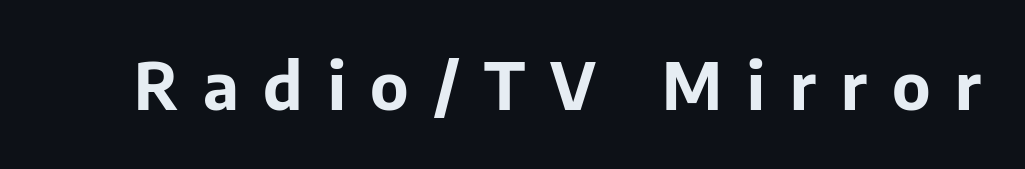
{"serif": "no", "italic": "no", "bold": "yes", "weight": "bold", "width": "normal", "stroke_contrast": "low", "x_height": "medium", "monospaced": "no", "underline": "no", "letter_spacing": "wide", "letter_spacing_em": 0.39, "glyph_px": 64}
